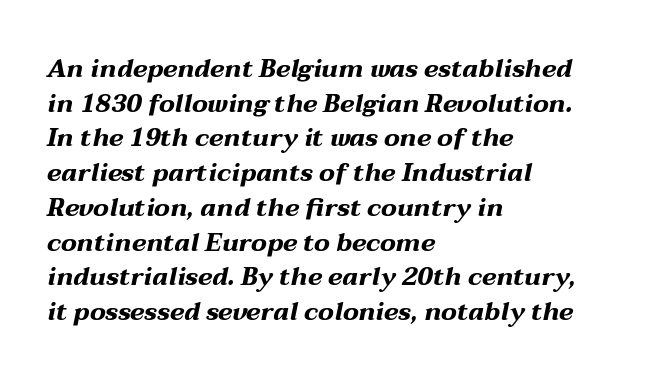
Q: Is the text bold? A: Yes.
Q: Is the text italic (slanted)? A: Yes, it leans right by about 12 degrees.
Q: Is the text underlined? A: No.
Q: How is the paragraph aligned? A: Left-aligned.
Q: Is the spacing between letters normal or unusually wide? A: Normal.
Q: Is the spacing between lines tight, normal or loose? A: Normal.
